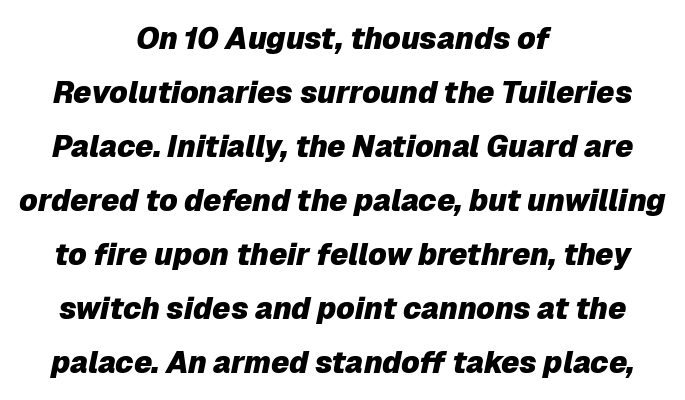
Q: Is the text bold? A: Yes.
Q: Is the text italic (slanted)? A: Yes, it leans right by about 12 degrees.
Q: Is the text underlined? A: No.
Q: How is the paragraph aligned? A: Centered.
Q: Is the spacing between letters normal or unusually wide? A: Normal.
Q: Width (condensed, normal, or wide)? A: Normal.
Q: Stroke contrast? A: Low.
Q: x-height? A: Medium.
Q: Monospaced? A: No.
